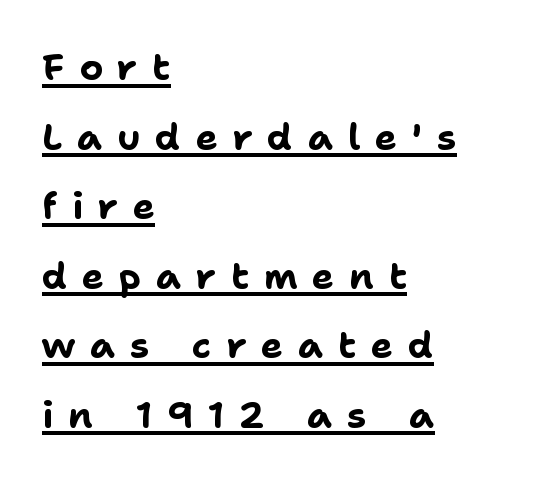
These lines have a slow, spaced-out rhythm from letter to letter. The lines are quadded left. The passage shown is typeset with a sans-serif family. Notice how a bar underscores the lettering throughout.
